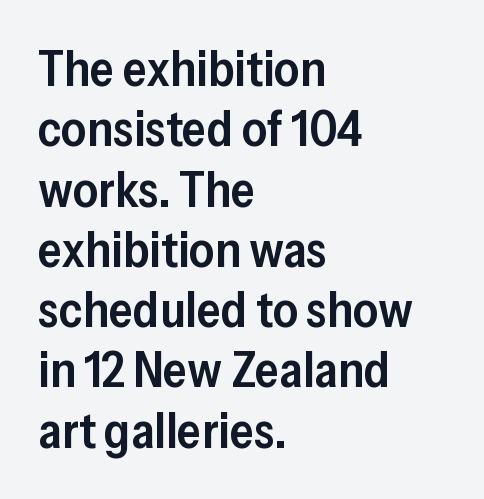
Type style note: lacks serifs. Character widths vary here, with narrow letters taking less room than wide ones. Just letters on the line, the space beneath them empty. The face used here is rendered with its standard letterfit.
